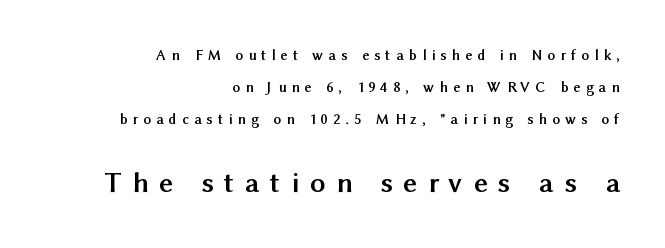
Q: Is the text bold? A: Yes.
Q: Is the text italic (slanted)? A: No, it is upright.
Q: Is the typeface a serif or a sans-serif typeface? A: Sans-serif.
Q: Is the text underlined? A: No.
Q: How is the paragraph aligned? A: Right-aligned.
Q: Is the spacing between letters normal or unusually wide? A: Unusually wide.
Q: Is the spacing between lines tight, normal or loose? A: Loose.
Q: Which block of text is set in a larger size, the first (top) or the second (bottom)? A: The second (bottom) one.
Q: Width (condensed, normal, or wide)? A: Normal.
Q: Stroke contrast? A: Medium.
Q: x-height? A: Medium.
Q: Monospaced? A: No.
